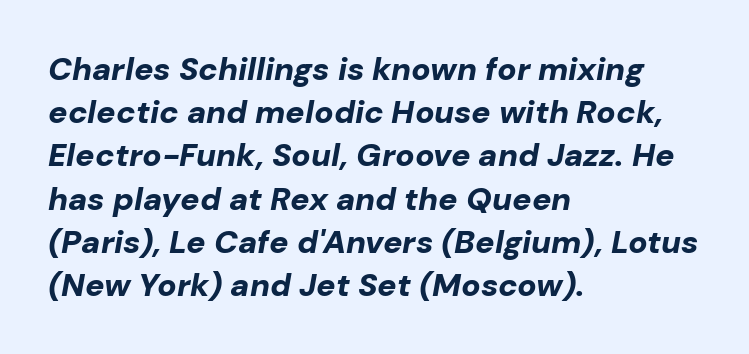
Italic: yes, the glyphs are oblique. The paragraph shown leans on its left margin. Looks like regular typesetting: each glyph gets only the width it needs. Caption: bold face, heavy strokes. Vertical spacing — default.
